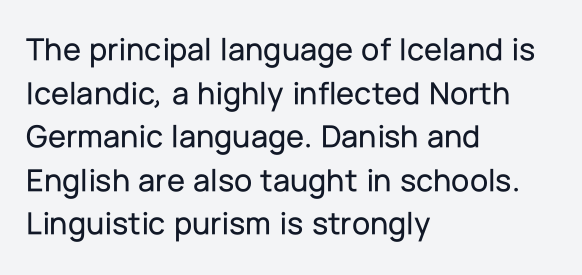
{"serif": "no", "italic": "no", "width": "normal", "stroke_contrast": "low", "x_height": "medium", "monospaced": "no", "underline": "no", "align": "left", "line_spacing": "normal", "line_spacing_ratio": 1.32, "letter_spacing": "normal", "letter_spacing_em": 0.0, "glyph_px": 33}
